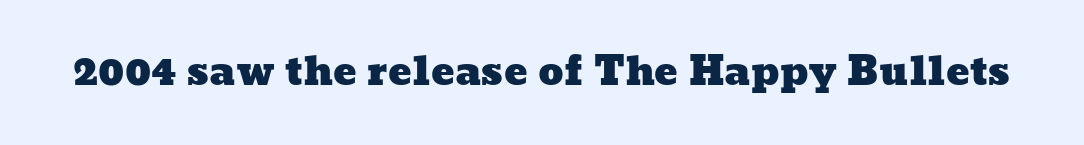
The image shows 39 px wide type; set normal letter spacing, not underlined; low stroke contrast and a medium x-height.
